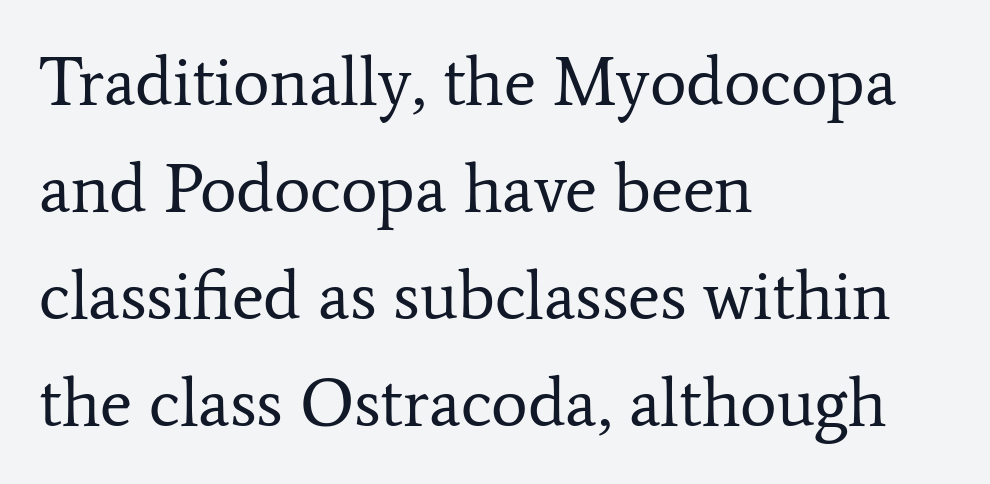
{"serif": "yes", "italic": "no", "bold": "no", "weight": "regular", "width": "normal", "stroke_contrast": "low", "x_height": "medium", "monospaced": "no", "underline": "no", "align": "left", "line_spacing": "normal", "line_spacing_ratio": 1.55, "letter_spacing": "normal", "letter_spacing_em": 0.0, "glyph_px": 69}
